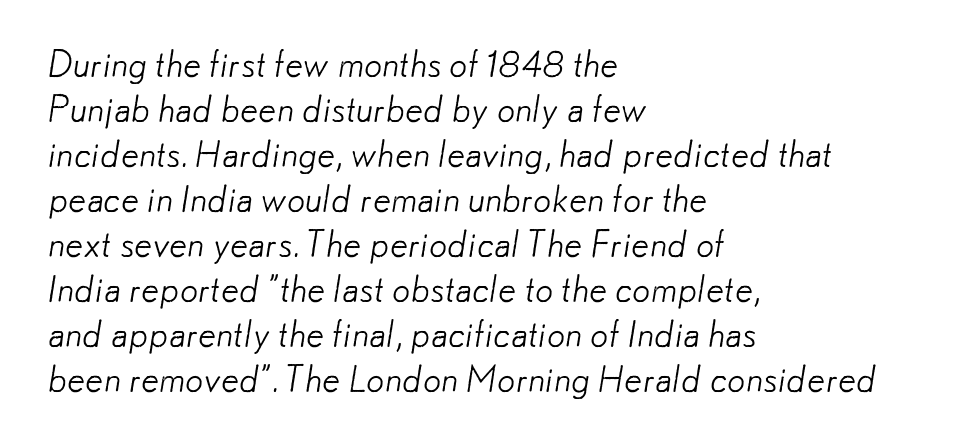
Words float on clear page, feet unadorned. Spacing between characters is what you'd get straight out of the box. The text was rendered using a sans face with plain stroke endings. The ragged edge is on the right, which tells us the setting is flush left. The weight would be labelled regular, book, light, or lighter still. Evenly set lines give the paragraph a standard silhouette.
